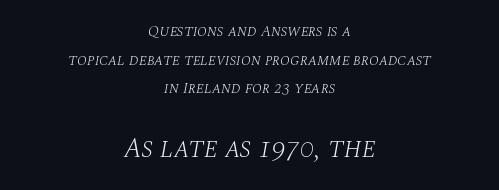
The image shows 28 px light serif type, italic (leaning right); set centered, line spacing 1.79x, normal letter spacing, not underlined; the second (bottom) block is 1.75x larger; medium stroke contrast and a large x-height.
